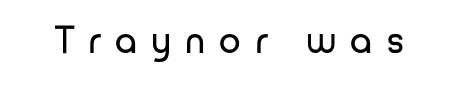
{"serif": "no", "italic": "no", "bold": "no", "weight": "regular", "width": "normal", "stroke_contrast": "low", "x_height": "medium", "monospaced": "no", "underline": "no", "letter_spacing": "wide", "letter_spacing_em": 0.36, "glyph_px": 39}
